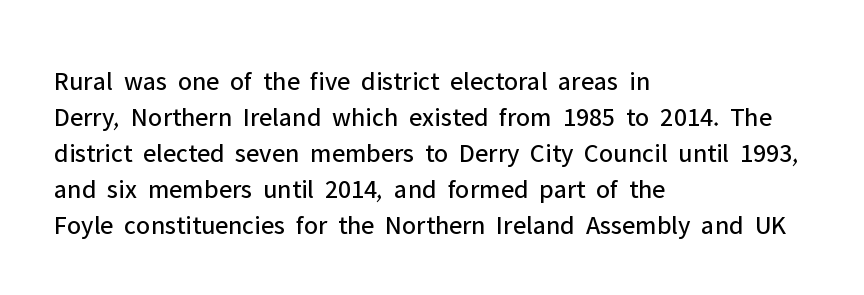
Q: Is the text bold? A: No.
Q: Is the text italic (slanted)? A: No, it is upright.
Q: Is the text underlined? A: No.
Q: How is the paragraph aligned? A: Left-aligned.
Q: Is the spacing between letters normal or unusually wide? A: Normal.
Q: Is the spacing between lines tight, normal or loose? A: Normal.
